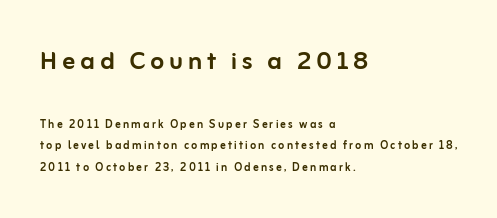
Q: Is the text italic (slanted)? A: No, it is upright.
Q: Is the typeface a serif or a sans-serif typeface? A: Sans-serif.
Q: Is the text underlined? A: No.
Q: How is the paragraph aligned? A: Left-aligned.
Q: Is the spacing between lines tight, normal or loose? A: Normal.
Q: Which block of text is set in a larger size, the first (top) or the second (bottom)? A: The first (top) one.
Q: Width (condensed, normal, or wide)? A: Normal.
Q: Stroke contrast? A: Low.
Q: x-height? A: Medium.
Q: Monospaced? A: No.
